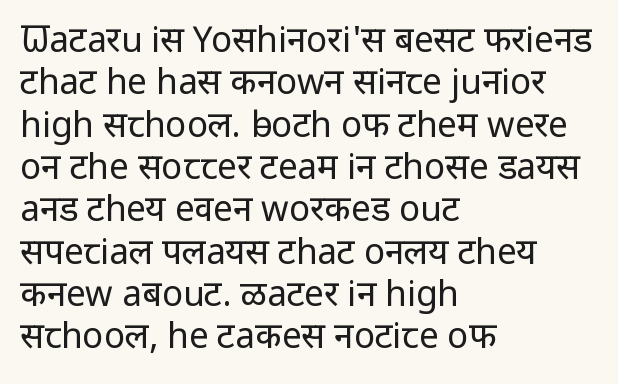
Q: Is the text bold? A: No.
Q: Is the text italic (slanted)? A: No, it is upright.
Q: Is the typeface a serif or a sans-serif typeface? A: Sans-serif.
Q: Is the text underlined? A: No.
Q: How is the paragraph aligned? A: Left-aligned.
Q: Is the spacing between letters normal or unusually wide? A: Normal.
Q: Width (condensed, normal, or wide)? A: Normal.
Q: Stroke contrast? A: Low.
Q: x-height? A: Medium.
Q: Monospaced? A: No.
